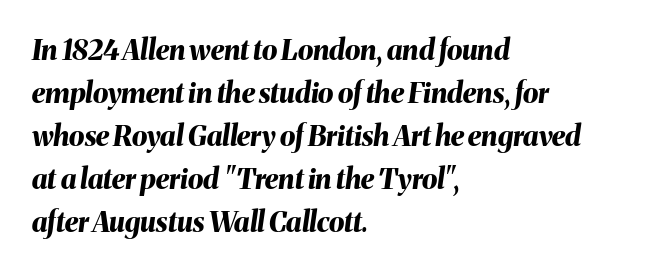
{"italic": "yes", "lean": "right", "slant_degrees": 8, "bold": "yes", "weight": "bold", "width": "normal", "stroke_contrast": "medium", "x_height": "medium", "monospaced": "no", "underline": "no", "align": "left", "line_spacing": "normal", "line_spacing_ratio": 1.54, "letter_spacing": "normal", "letter_spacing_em": 0.0, "glyph_px": 28}
